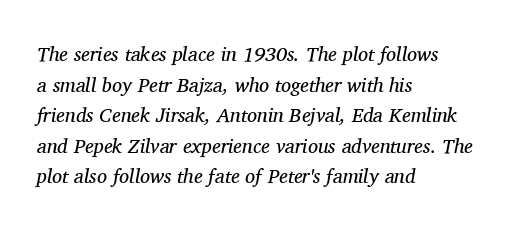
{"italic": "yes", "lean": "right", "slant_degrees": 11, "bold": "no", "underline": "no", "align": "left", "line_spacing": "normal", "line_spacing_ratio": 1.53, "letter_spacing": "normal", "letter_spacing_em": 0.0, "glyph_px": 20}
